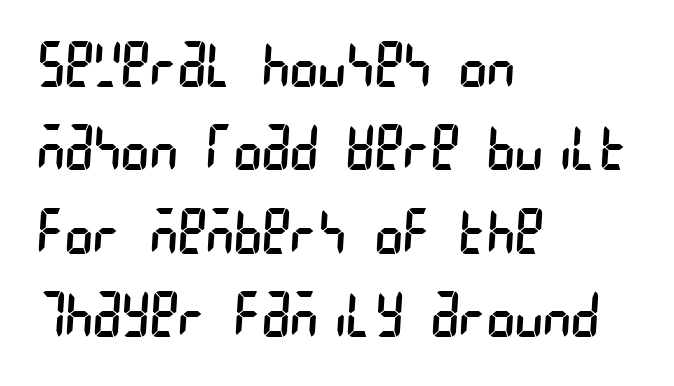
Q: Is the text bold? A: No.
Q: Is the typeface a serif or a sans-serif typeface? A: Sans-serif.
Q: Is the text underlined? A: No.
Q: How is the paragraph aligned? A: Left-aligned.
Q: Is the spacing between letters normal or unusually wide? A: Normal.
Q: Is the spacing between lines tight, normal or loose? A: Normal.
Q: Width (condensed, normal, or wide)? A: Condensed.
Q: Stroke contrast? A: Low.
Q: x-height? A: Large.
